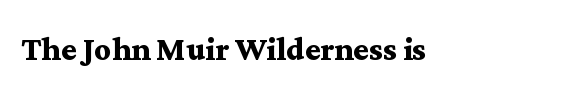
Underlining? Definitely not there. This rendering leaves character spacing at its baseline value. What kind of face is this? One with serifs. The face used here is proportionally spaced, like ordinary book or web type. Strong, thick strokes mark this as bold type. The typography opts for an upright posture over an oblique one.
